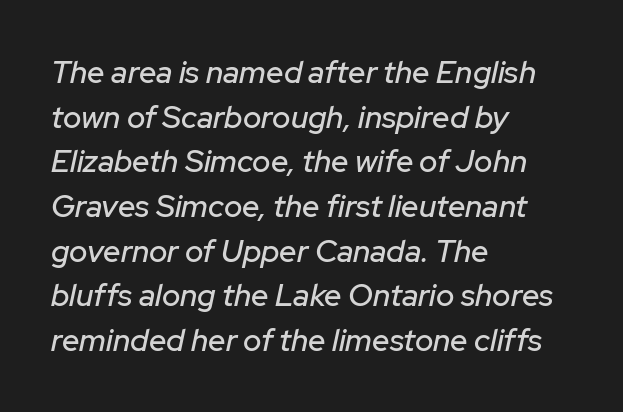
The passage shown is typed in a proportional face where columns would drift. Each line starts at the same left margin while the right side varies. The letterforms sit shoulder to shoulder at normal distance. The area under the type is left untouched. Italic? Definitely — the glyphs are oblique.
